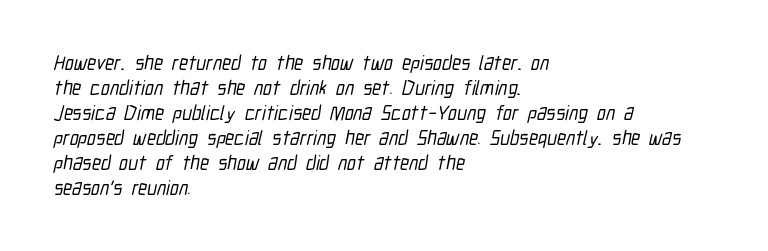
The image shows 20 px text type; set left-aligned, normal line spacing (1.25x), normal letter spacing, not underlined.
